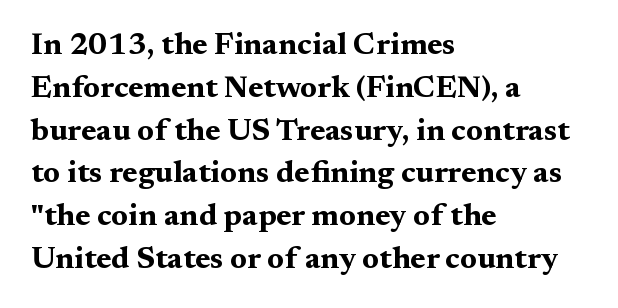
{"serif": "yes", "italic": "no", "bold": "yes", "weight": "bold", "width": "wide", "stroke_contrast": "medium", "x_height": "medium", "monospaced": "no", "underline": "no", "align": "left", "line_spacing": "normal", "line_spacing_ratio": 1.38, "letter_spacing": "normal", "letter_spacing_em": 0.0, "glyph_px": 31}
